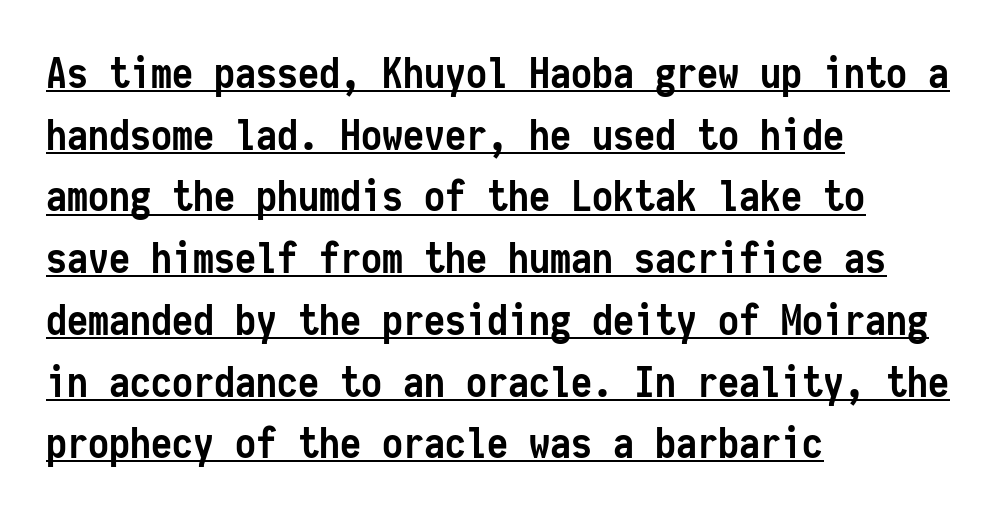
Q: Is the text bold? A: Yes.
Q: Is the text italic (slanted)? A: No, it is upright.
Q: Is the typeface a serif or a sans-serif typeface? A: Sans-serif.
Q: Is the text underlined? A: Yes.
Q: How is the paragraph aligned? A: Left-aligned.
Q: Is the spacing between letters normal or unusually wide? A: Normal.
Q: Is the spacing between lines tight, normal or loose? A: Normal.
Q: Width (condensed, normal, or wide)? A: Condensed.
Q: Stroke contrast? A: Low.
Q: x-height? A: Medium.
Q: Monospaced? A: Yes.
